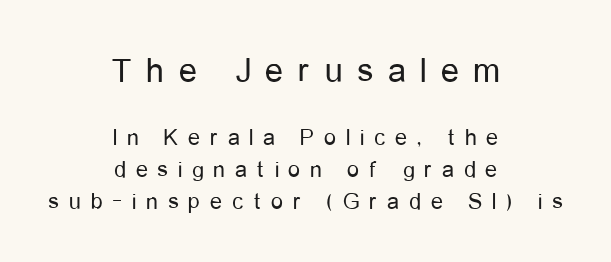
Q: Is the text bold? A: No.
Q: Is the text italic (slanted)? A: No, it is upright.
Q: Is the typeface a serif or a sans-serif typeface? A: Sans-serif.
Q: Is the text underlined? A: No.
Q: How is the paragraph aligned? A: Centered.
Q: Is the spacing between letters normal or unusually wide? A: Unusually wide.
Q: Is the spacing between lines tight, normal or loose? A: Normal.
Q: Which block of text is set in a larger size, the first (top) or the second (bottom)? A: The first (top) one.
Q: Width (condensed, normal, or wide)? A: Condensed.
Q: Stroke contrast? A: Low.
Q: x-height? A: Medium.
Q: Monospaced? A: No.
